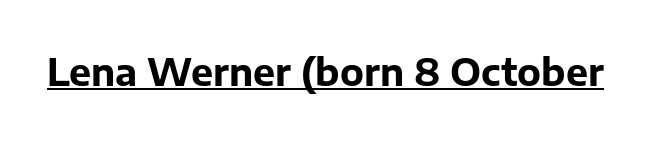
Between one letter and the next there's only the usual sliver of space. Proportional: the letters do not fall into vertical columns. This rendering employs a face without finishing strokes, i.e., a sans-serif. Decoration check: the copy is underlined. Caption: bold face, heavy strokes. Do the letters lean? They stand straight.
